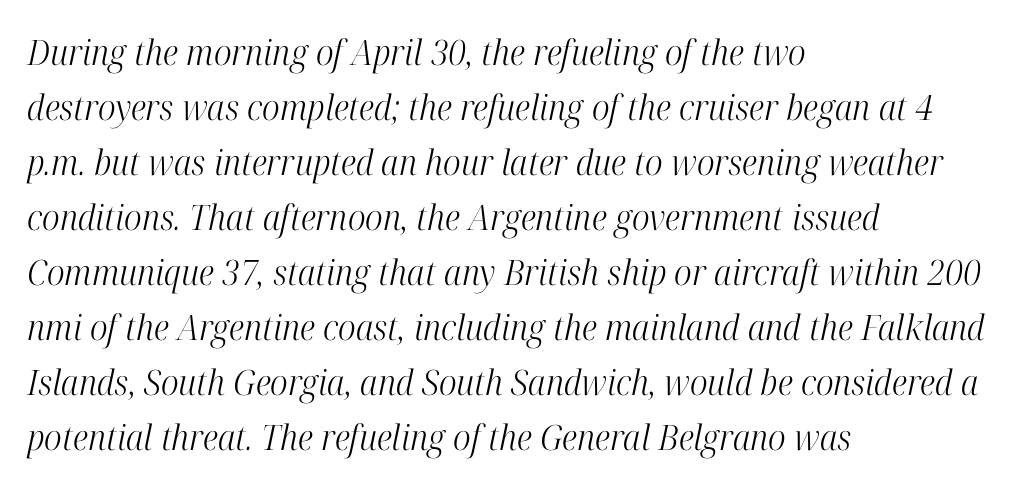
You can tell from the footed stems that serif type was used. Which margin do the lines hug? The left one — the right edge is uneven. This is oblique type, the kind used for emphasis or titles. Looks like regular typesetting: each glyph gets only the width it needs. The passage shown is not underscored anywhere.
